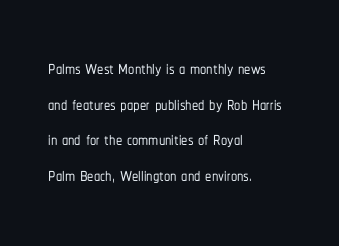
Glyph-to-glyph distance matches everyday printed text. The baseline area is clear. These lines are set flush left with a ragged right edge. Designer's note — italics off, roman on. The rendering uses a moderate line-height, typical for paragraphs.
